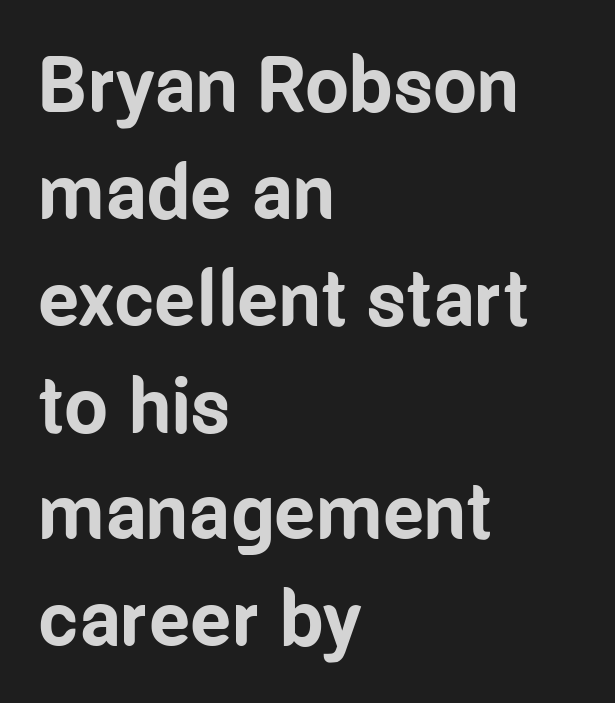
The image shows 78 px bold, condensed sans-serif type, upright; set left-aligned, normal line spacing (1.37x), normal letter spacing, not underlined; low stroke contrast and a medium x-height.
